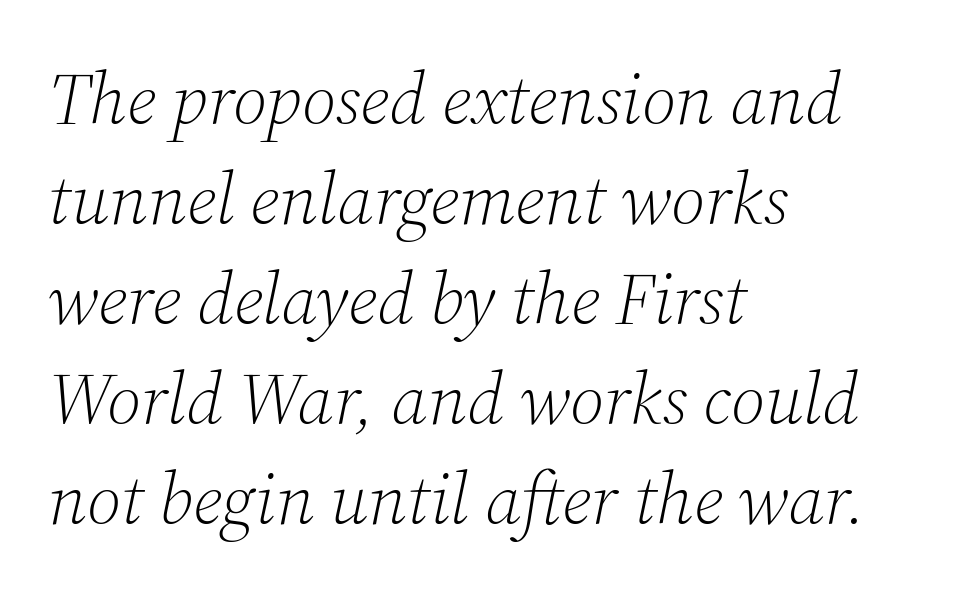
The text block is weighted toward the left margin, trailing off unevenly rightward. Is this a heavy cut? Hardly; it is regular or lighter. The space between consecutive lines is moderate. A typesetter would call this proportional, since set widths differ per character. Yep, those are serifs on the letters.
